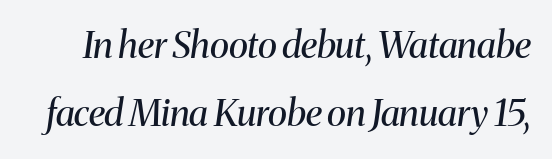
{"serif": "yes", "italic": "yes", "lean": "right", "slant_degrees": 8, "bold": "no", "weight": "regular", "width": "normal", "stroke_contrast": "medium", "x_height": "medium", "monospaced": "no", "underline": "no", "line_spacing_ratio": 1.84, "letter_spacing": "normal", "letter_spacing_em": 0.0, "glyph_px": 37}
